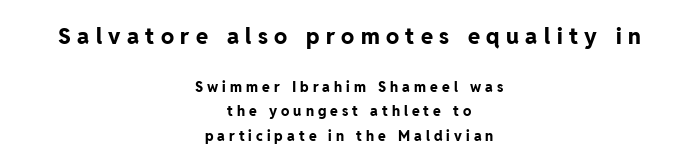
{"italic": "no", "bold": "yes", "underline": "no", "align": "center", "line_spacing_ratio": 1.74, "letter_spacing": "wide", "letter_spacing_em": 0.29, "larger_block": "first", "size_ratio": 1.57, "glyph_px": 22}
